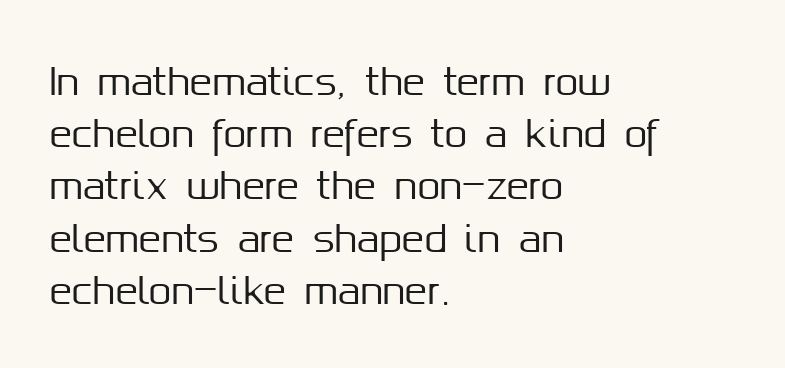
Q: Is the text italic (slanted)? A: No, it is upright.
Q: Is the typeface a serif or a sans-serif typeface? A: Sans-serif.
Q: Is the text underlined? A: No.
Q: How is the paragraph aligned? A: Left-aligned.
Q: Is the spacing between letters normal or unusually wide? A: Normal.
Q: Is the spacing between lines tight, normal or loose? A: Normal.
Q: Width (condensed, normal, or wide)? A: Normal.
Q: Stroke contrast? A: Medium.
Q: x-height? A: Medium.
Q: Monospaced? A: No.
